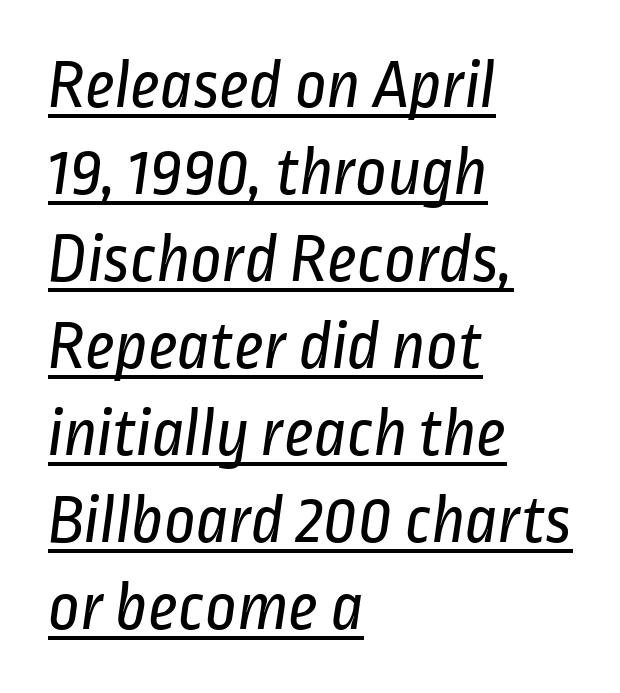
A typesetter would call this proportional, since set widths differ per character. The characters display no serif detailing; their extremities are plain. The font is comparable to plain body text, perhaps lighter. The block of text has a typical density, with ordinary space between rows. A typographer would call this underscored text. Nothing unusual about the tracking: characters are spaced as the font intends.
